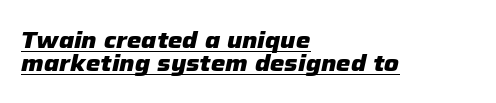
Q: Is the text bold? A: Yes.
Q: Is the text italic (slanted)? A: Yes, it leans right by about 12 degrees.
Q: Is the text underlined? A: Yes.
Q: How is the paragraph aligned? A: Left-aligned.
Q: Is the spacing between letters normal or unusually wide? A: Normal.
Q: Is the spacing between lines tight, normal or loose? A: Tight.
